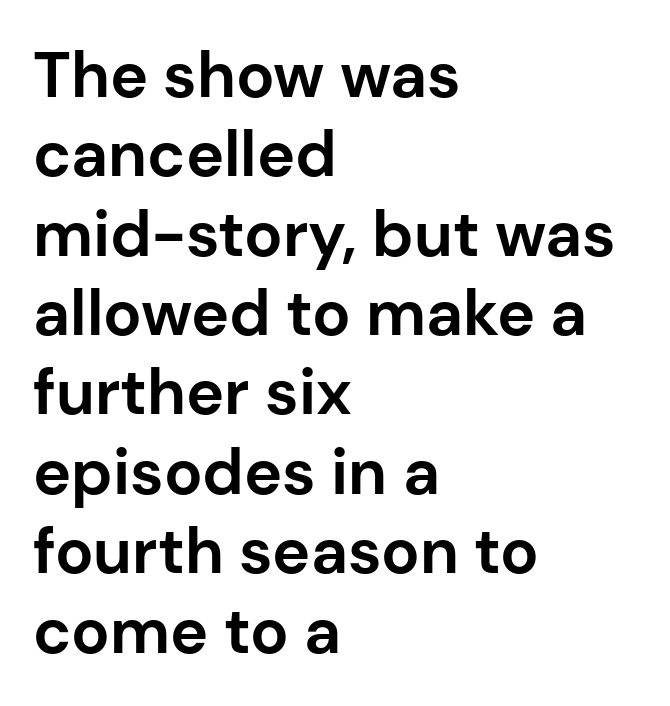
Q: Is the text bold? A: Yes.
Q: Is the text italic (slanted)? A: No, it is upright.
Q: Is the typeface a serif or a sans-serif typeface? A: Sans-serif.
Q: Is the text underlined? A: No.
Q: How is the paragraph aligned? A: Left-aligned.
Q: Is the spacing between letters normal or unusually wide? A: Normal.
Q: Width (condensed, normal, or wide)? A: Normal.
Q: Stroke contrast? A: Low.
Q: x-height? A: Medium.
Q: Monospaced? A: No.
